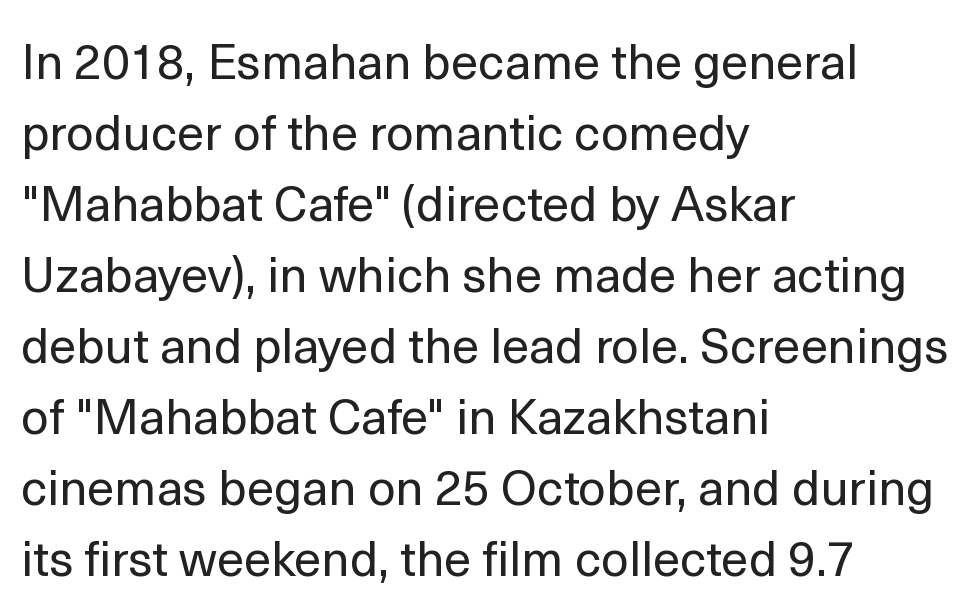
The leading is moderate, giving the passage an even texture. Layout note: lines flush left. No extra tracking has been applied to these lines. Type without underlining.
